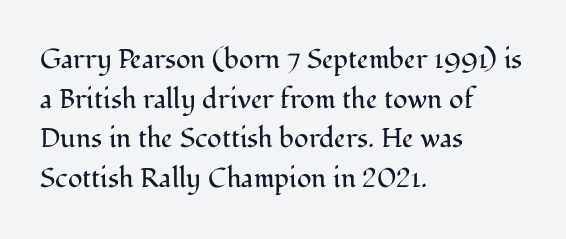
Q: Is the text bold? A: No.
Q: Is the text italic (slanted)? A: No, it is upright.
Q: Is the text underlined? A: No.
Q: How is the paragraph aligned? A: Left-aligned.
Q: Is the spacing between letters normal or unusually wide? A: Normal.
Q: Is the spacing between lines tight, normal or loose? A: Normal.
